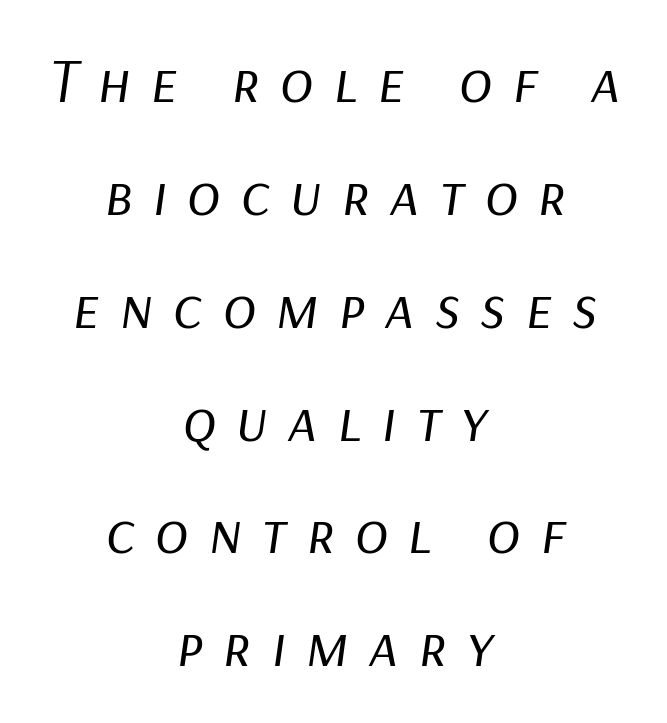
{"italic": "yes", "lean": "right", "slant_degrees": 9, "bold": "no", "weight": "regular", "width": "normal", "stroke_contrast": "low", "x_height": "medium", "monospaced": "no", "underline": "no", "align": "center", "line_spacing_ratio": 1.82, "letter_spacing": "wide", "letter_spacing_em": 0.32, "glyph_px": 62}
